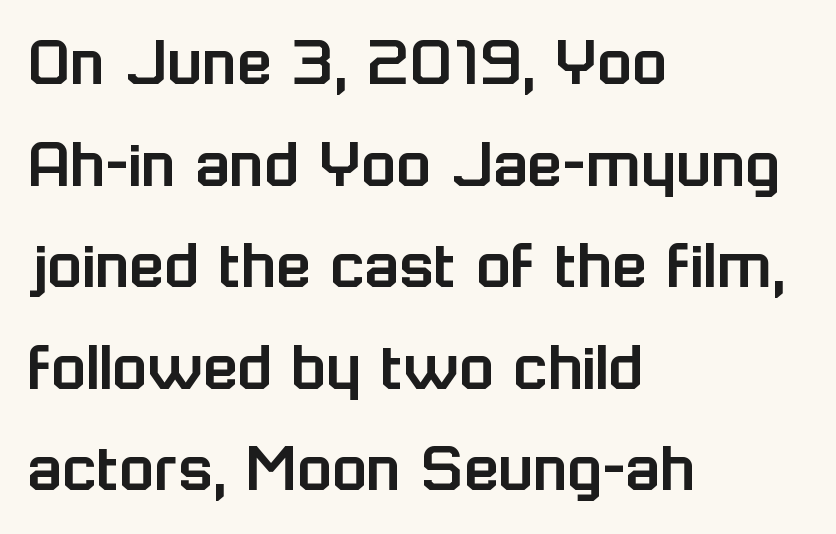
Q: Is the text italic (slanted)? A: No, it is upright.
Q: Is the typeface a serif or a sans-serif typeface? A: Sans-serif.
Q: Is the text underlined? A: No.
Q: How is the paragraph aligned? A: Left-aligned.
Q: Is the spacing between letters normal or unusually wide? A: Normal.
Q: Is the spacing between lines tight, normal or loose? A: Normal.
Q: Width (condensed, normal, or wide)? A: Normal.
Q: Stroke contrast? A: Low.
Q: x-height? A: Medium.
Q: Monospaced? A: No.
